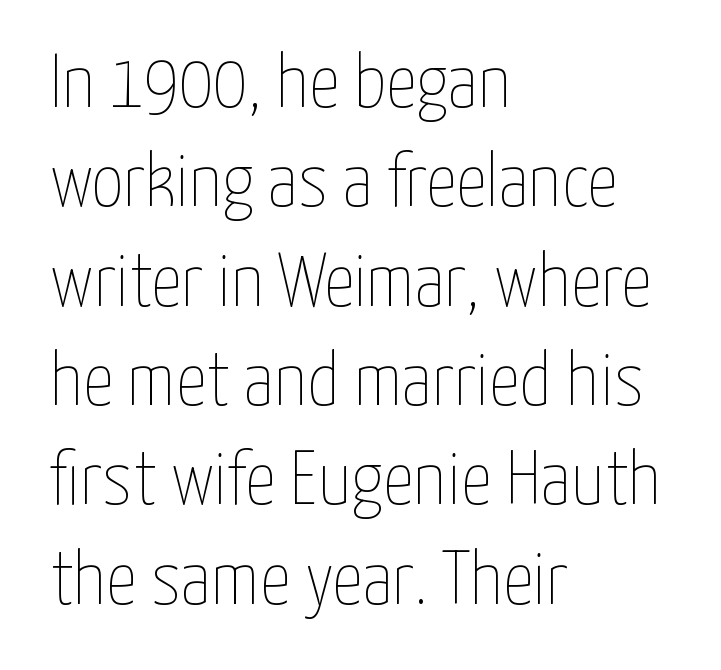
On a weight scale, this lands at 450 or below. No extra tracking has been applied to these lines. Compared with typical paragraphs, the rows here are spaced about the same. Quick note: not italic, upright. Beneath every word, the page is bare.
